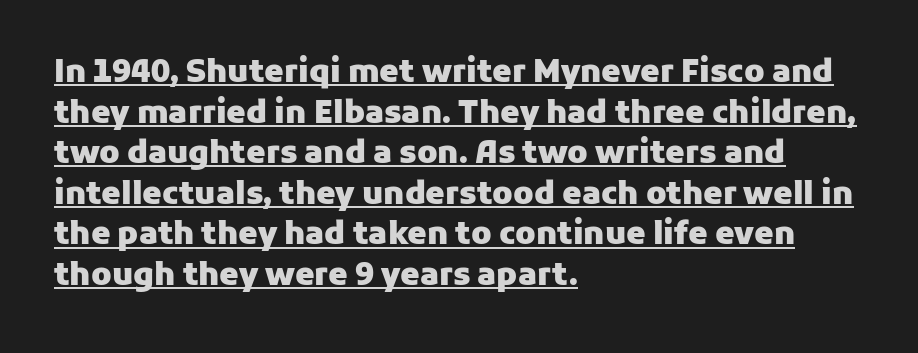
Q: Is the text bold? A: Yes.
Q: Is the text italic (slanted)? A: No, it is upright.
Q: Is the typeface a serif or a sans-serif typeface? A: Sans-serif.
Q: Is the text underlined? A: Yes.
Q: How is the paragraph aligned? A: Left-aligned.
Q: Is the spacing between letters normal or unusually wide? A: Normal.
Q: Is the spacing between lines tight, normal or loose? A: Normal.
Q: Width (condensed, normal, or wide)? A: Normal.
Q: Stroke contrast? A: Low.
Q: x-height? A: Medium.
Q: Monospaced? A: No.
